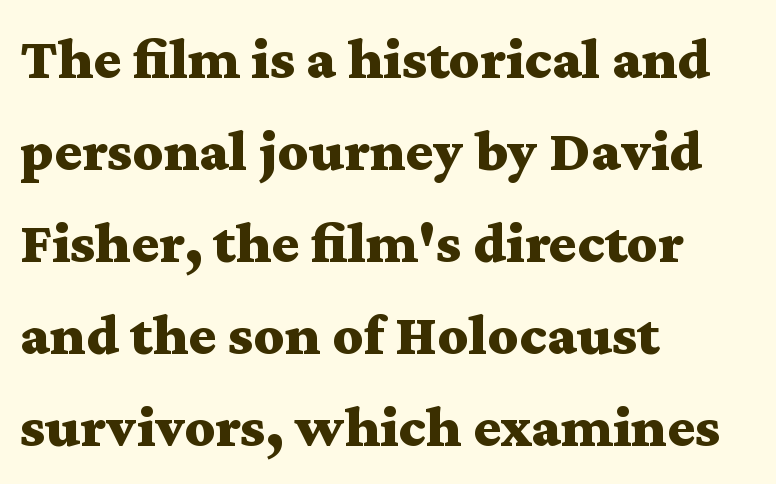
The image shows 59 px bold, wide serif type, upright; set left-aligned, normal line spacing (1.56x), normal letter spacing, not underlined; medium stroke contrast and a medium x-height.
